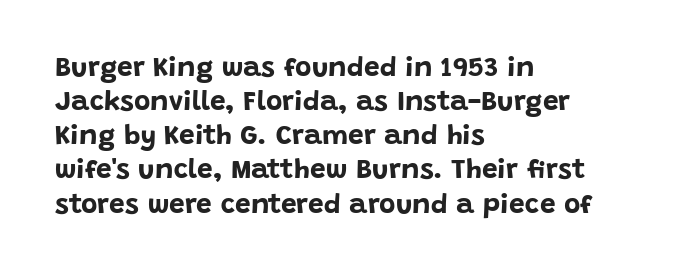
Q: Is the text bold? A: Yes.
Q: Is the text italic (slanted)? A: No, it is upright.
Q: Is the typeface a serif or a sans-serif typeface? A: Sans-serif.
Q: Is the text underlined? A: No.
Q: How is the paragraph aligned? A: Left-aligned.
Q: Is the spacing between letters normal or unusually wide? A: Normal.
Q: Width (condensed, normal, or wide)? A: Normal.
Q: Stroke contrast? A: Low.
Q: x-height? A: Large.
Q: Monospaced? A: No.
